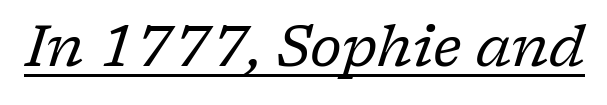
The image shows 58 px regular-weight serif type, italic (leaning right); set normal letter spacing, underlined; low stroke contrast and a medium x-height.
